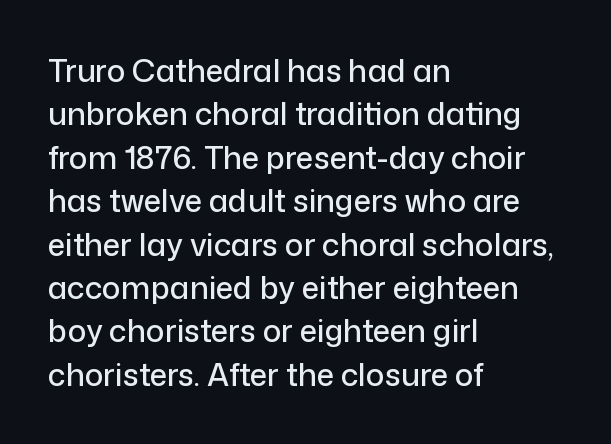
{"serif": "no", "italic": "no", "width": "normal", "stroke_contrast": "low", "x_height": "medium", "monospaced": "no", "underline": "no", "align": "left", "line_spacing": "normal", "line_spacing_ratio": 1.4, "letter_spacing": "normal", "letter_spacing_em": 0.0, "glyph_px": 31}
